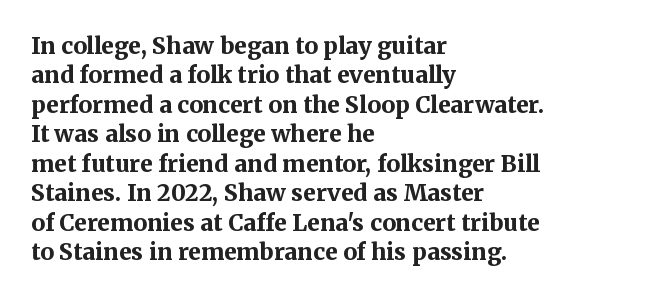
Q: Is the text bold? A: Yes.
Q: Is the text italic (slanted)? A: No, it is upright.
Q: Is the text underlined? A: No.
Q: How is the paragraph aligned? A: Left-aligned.
Q: Is the spacing between letters normal or unusually wide? A: Normal.
Q: Is the spacing between lines tight, normal or loose? A: Normal.
